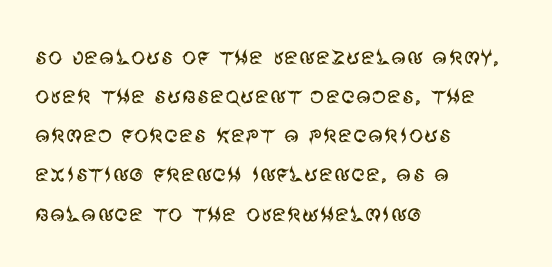
Short note: letters normally spaced. The text block is weighted toward the left margin, trailing off unevenly rightward. The rendering uses a moderate line-height, typical for paragraphs. The typeface has the unassuming heft of standard copy or less.
